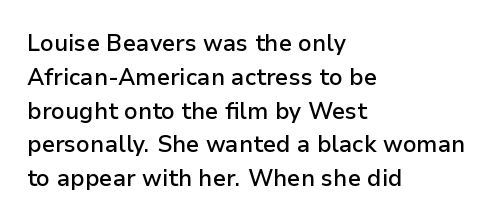
Q: Is the text bold? A: Semi-bold.
Q: Is the text italic (slanted)? A: No, it is upright.
Q: Is the text underlined? A: No.
Q: How is the paragraph aligned? A: Left-aligned.
Q: Is the spacing between letters normal or unusually wide? A: Normal.
Q: Is the spacing between lines tight, normal or loose? A: Normal.
